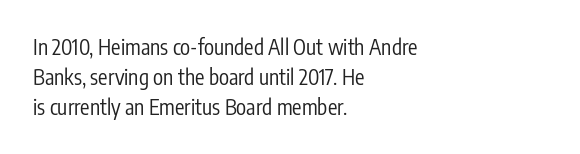
Q: Is the text bold? A: No.
Q: Is the text italic (slanted)? A: No, it is upright.
Q: Is the text underlined? A: No.
Q: How is the paragraph aligned? A: Left-aligned.
Q: Is the spacing between letters normal or unusually wide? A: Normal.
Q: Is the spacing between lines tight, normal or loose? A: Normal.
